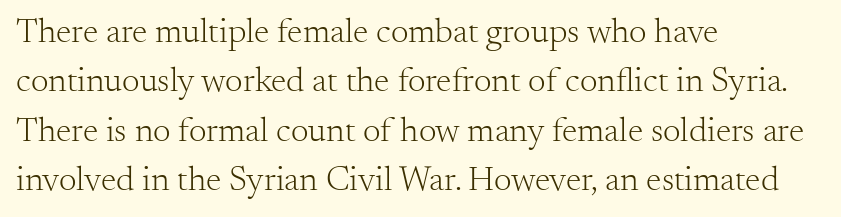
The image shows 35 px light serif type, upright; set left-aligned, normal line spacing (1.41x), normal letter spacing, not underlined; medium stroke contrast and a small x-height.
